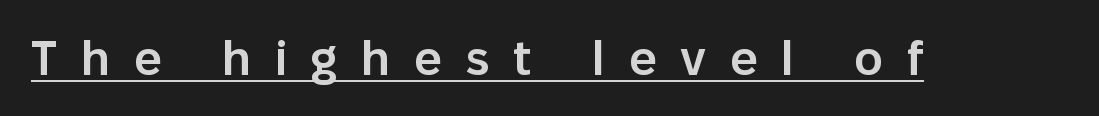
The image shows 48 px semibold sans-serif type, upright; set unusually wide letter spacing (+0.5 em), underlined; low stroke contrast and a medium x-height.
